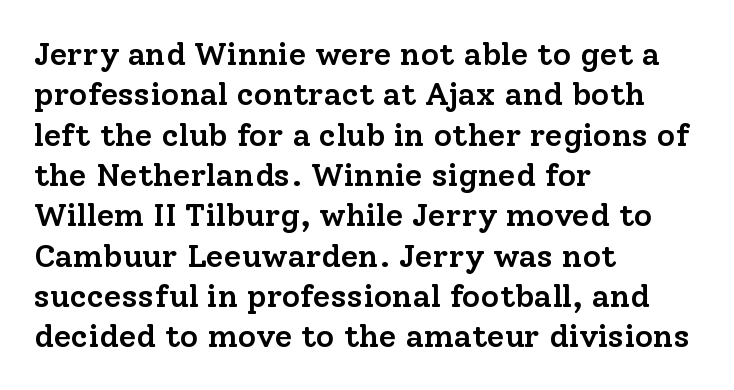
Does the lettering tilt? It doesn't — this is upright. Honestly, the row spacing looks completely unremarkable. This is the in-between weight designers call semibold or demi. Any mark beneath the type? The region is blank. The characters display serif detailing at their extremities.
